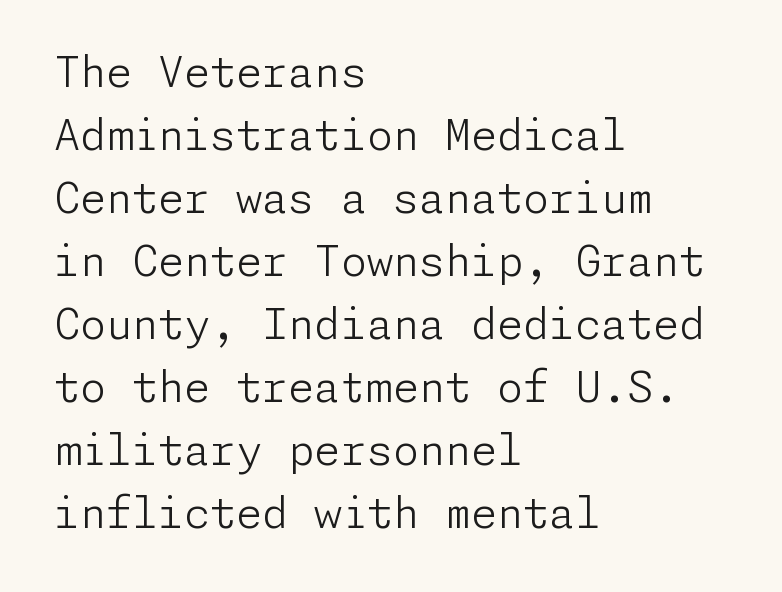
The image shows 42 px light sans-serif type, upright; set left-aligned, normal line spacing (1.5x), normal letter spacing, not underlined; low stroke contrast and a medium x-height.
